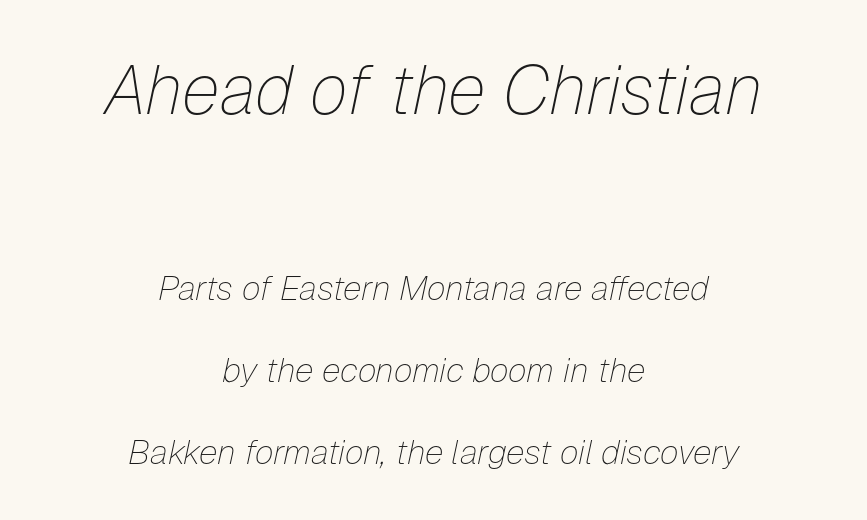
Caption: standard tracking, unaltered. Descender tails drop into unmarked territory. The font is comparable to plain body text, perhaps lighter. Size contrast runs from large at the top to small at the bottom.
